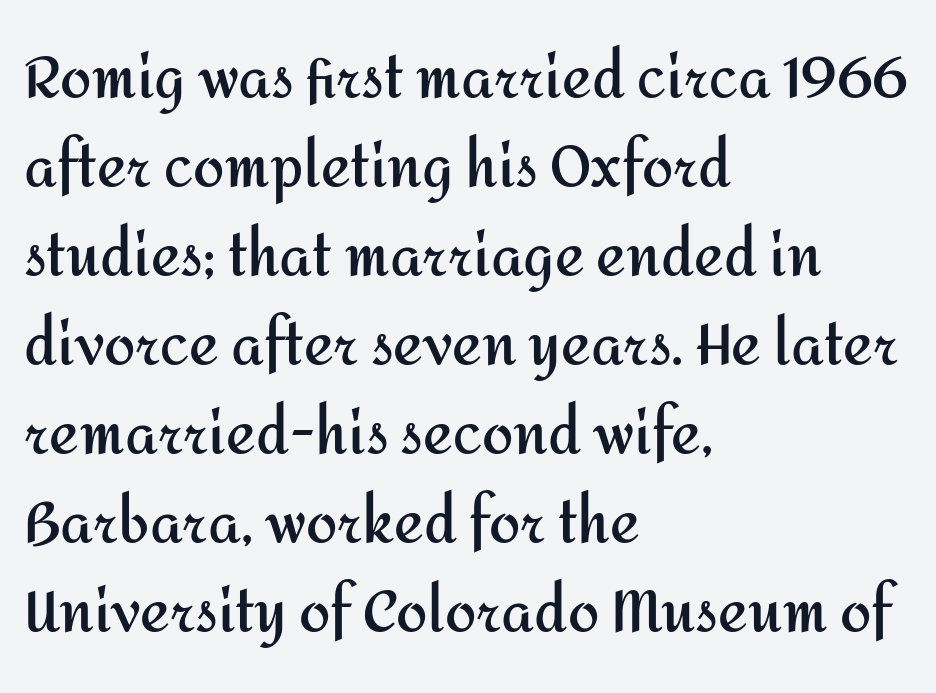
{"serif": "no", "italic": "no", "bold": "yes", "weight": "semibold", "width": "normal", "stroke_contrast": "medium", "x_height": "medium", "monospaced": "no", "underline": "no", "align": "left", "line_spacing": "normal", "line_spacing_ratio": 1.59, "letter_spacing": "normal", "letter_spacing_em": 0.0, "glyph_px": 56}
